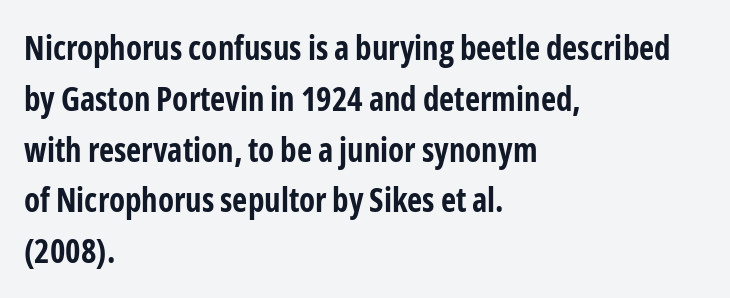
Q: Is the text bold? A: Yes.
Q: Is the text italic (slanted)? A: No, it is upright.
Q: Is the typeface a serif or a sans-serif typeface? A: Sans-serif.
Q: Is the text underlined? A: No.
Q: How is the paragraph aligned? A: Left-aligned.
Q: Is the spacing between letters normal or unusually wide? A: Normal.
Q: Is the spacing between lines tight, normal or loose? A: Normal.
Q: Width (condensed, normal, or wide)? A: Condensed.
Q: Stroke contrast? A: Low.
Q: x-height? A: Medium.
Q: Monospaced? A: No.
